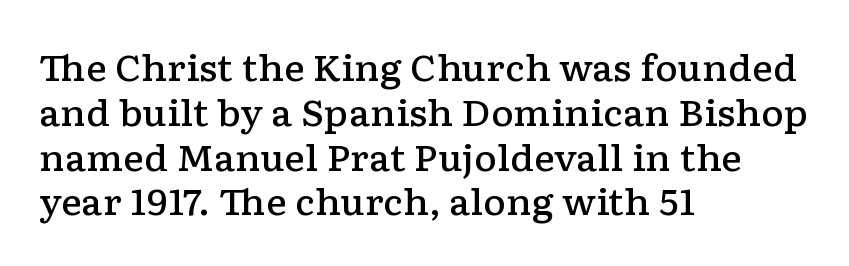
Q: Is the text bold? A: Semi-bold.
Q: Is the text italic (slanted)? A: No, it is upright.
Q: Is the typeface a serif or a sans-serif typeface? A: Serif.
Q: Is the text underlined? A: No.
Q: How is the paragraph aligned? A: Left-aligned.
Q: Is the spacing between letters normal or unusually wide? A: Normal.
Q: Is the spacing between lines tight, normal or loose? A: Normal.
Q: Width (condensed, normal, or wide)? A: Wide.
Q: Stroke contrast? A: Low.
Q: x-height? A: Medium.
Q: Monospaced? A: No.
